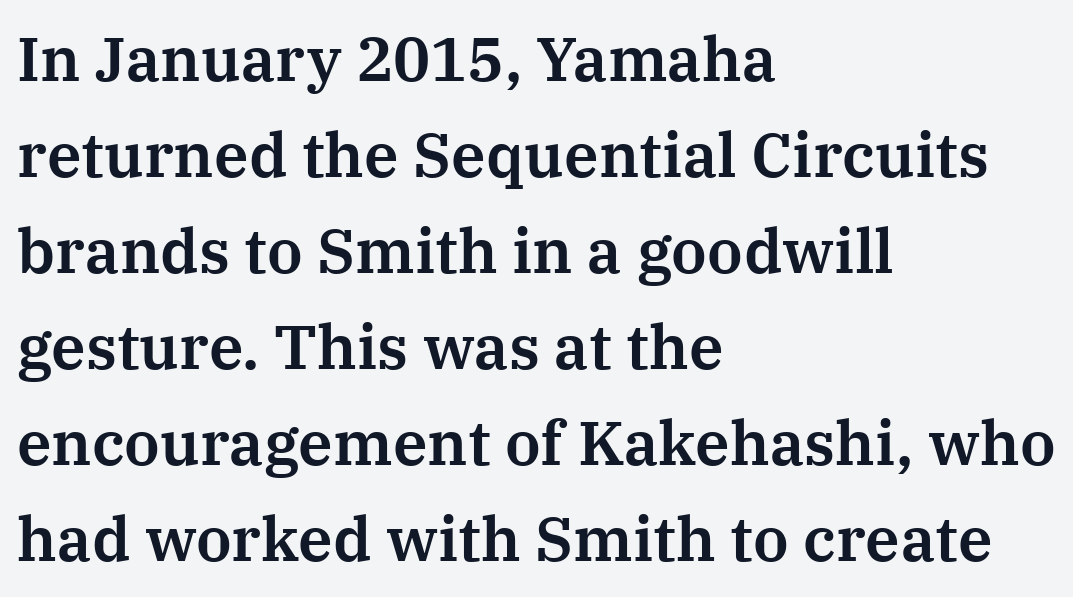
The image shows 62 px serif type, upright; set left-aligned, normal line spacing (1.55x), normal letter spacing, not underlined; medium stroke contrast and a medium x-height.
